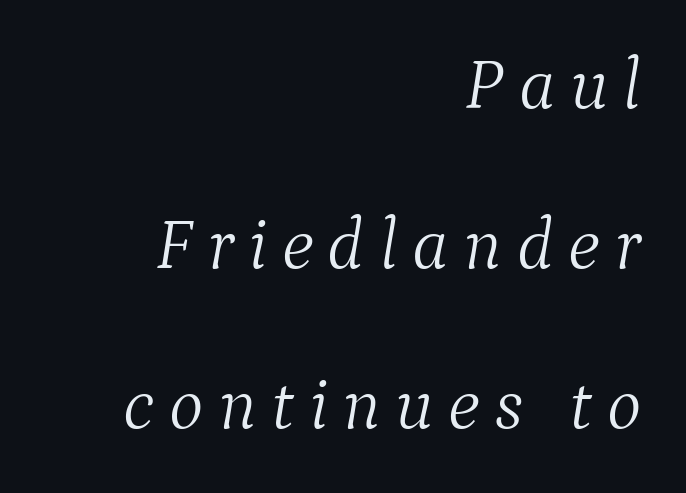
{"serif": "yes", "italic": "yes", "lean": "right", "slant_degrees": 9, "bold": "no", "weight": "light", "width": "normal", "stroke_contrast": "medium", "x_height": "medium", "monospaced": "no", "underline": "no", "align": "right", "line_spacing": "loose", "line_spacing_ratio": 2.19, "letter_spacing": "wide", "letter_spacing_em": 0.2, "glyph_px": 73}
